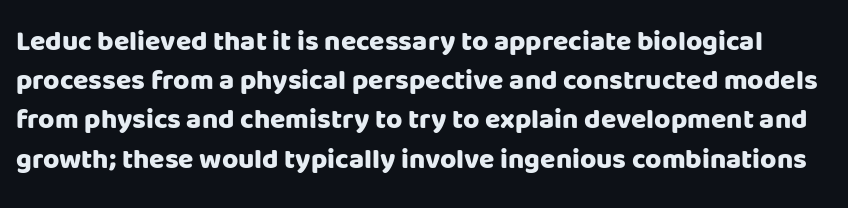
The type family on display is of the sans-serif kind. On the weight axis this lands at bold, roughly 700. The line-height multiplier appears to be the usual default. What stands out about the letter spacing? Nothing — it is the standard amount.
